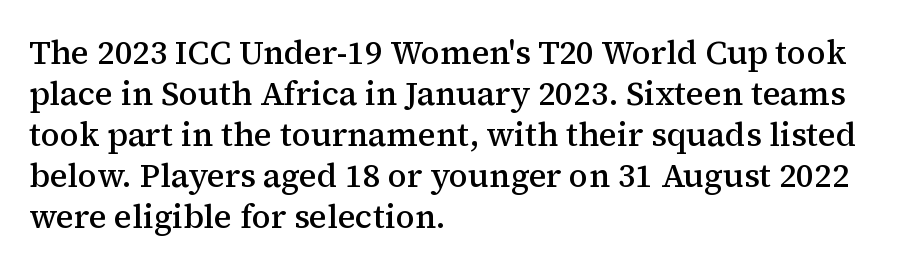
Q: Is the text bold? A: Semi-bold.
Q: Is the text italic (slanted)? A: No, it is upright.
Q: Is the typeface a serif or a sans-serif typeface? A: Serif.
Q: Is the text underlined? A: No.
Q: How is the paragraph aligned? A: Left-aligned.
Q: Is the spacing between letters normal or unusually wide? A: Normal.
Q: Width (condensed, normal, or wide)? A: Normal.
Q: Stroke contrast? A: Medium.
Q: x-height? A: Medium.
Q: Monospaced? A: No.
